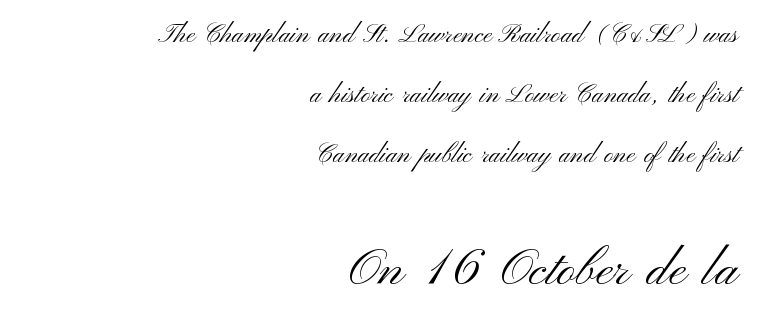
The image shows 51 px light, wide sans-serif type; set right-aligned, loose line spacing (2.3x), normal letter spacing, not underlined; the second (bottom) block is 1.96x larger; medium stroke contrast and a small x-height.
